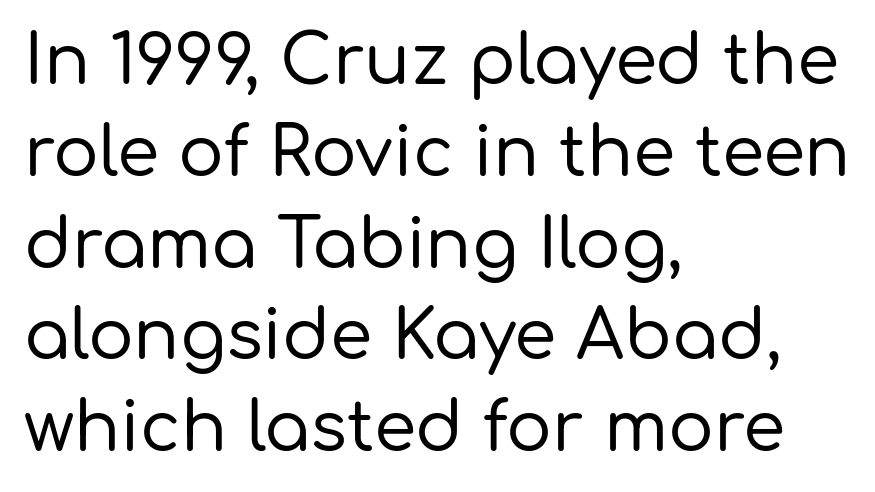
The image shows 68 px sans-serif type, upright; set left-aligned, normal line spacing (1.35x), normal letter spacing, not underlined; low stroke contrast and a medium x-height.
